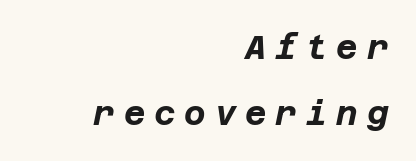
Q: Is the text bold? A: Yes.
Q: Is the text italic (slanted)? A: Yes, it leans right by about 12 degrees.
Q: Is the text underlined? A: No.
Q: How is the paragraph aligned? A: Right-aligned.
Q: Is the spacing between letters normal or unusually wide? A: Unusually wide.
Q: Is the spacing between lines tight, normal or loose? A: Loose.
Q: Width (condensed, normal, or wide)? A: Normal.
Q: Stroke contrast? A: Low.
Q: x-height? A: Large.
